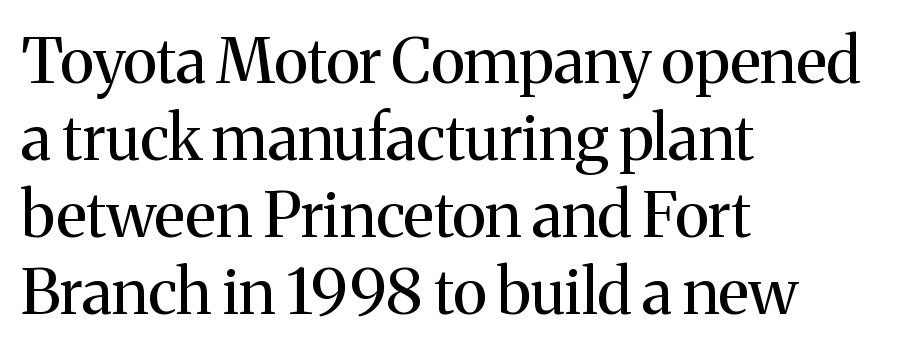
Q: Is the text bold? A: No.
Q: Is the text italic (slanted)? A: No, it is upright.
Q: Is the typeface a serif or a sans-serif typeface? A: Serif.
Q: Is the text underlined? A: No.
Q: How is the paragraph aligned? A: Left-aligned.
Q: Is the spacing between letters normal or unusually wide? A: Normal.
Q: Width (condensed, normal, or wide)? A: Normal.
Q: Stroke contrast? A: Medium.
Q: x-height? A: Medium.
Q: Monospaced? A: No.
